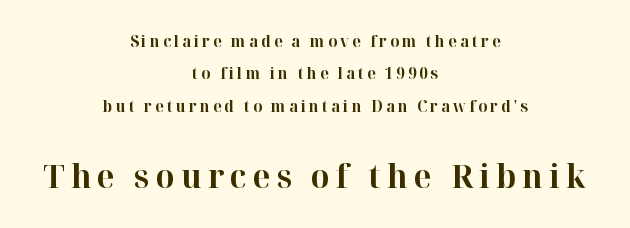
The characters display serif detailing at their extremities. The rendering enlarges the type as you move from the upper chunk to the lower. I'd describe the lettering as bold — thick and assertive. The rendering uses natural spacing where letterforms have individual widths. Layout note: lines centered.
